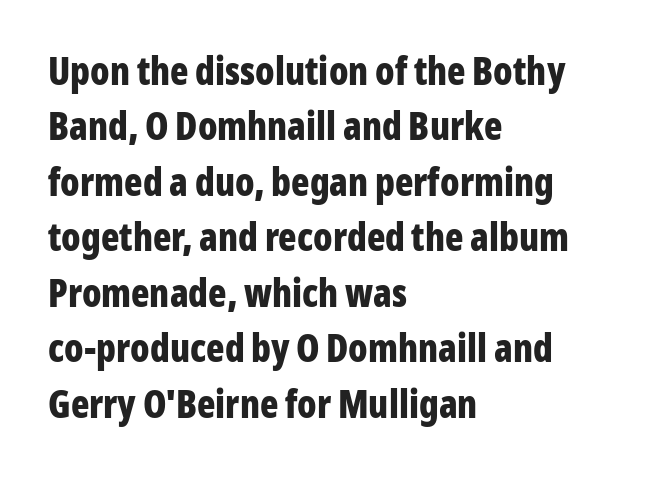
{"serif": "no", "italic": "no", "bold": "yes", "weight": "bold", "width": "condensed", "stroke_contrast": "low", "x_height": "medium", "monospaced": "no", "underline": "no", "align": "left", "line_spacing": "normal", "line_spacing_ratio": 1.46, "letter_spacing": "normal", "letter_spacing_em": 0.0, "glyph_px": 38}
